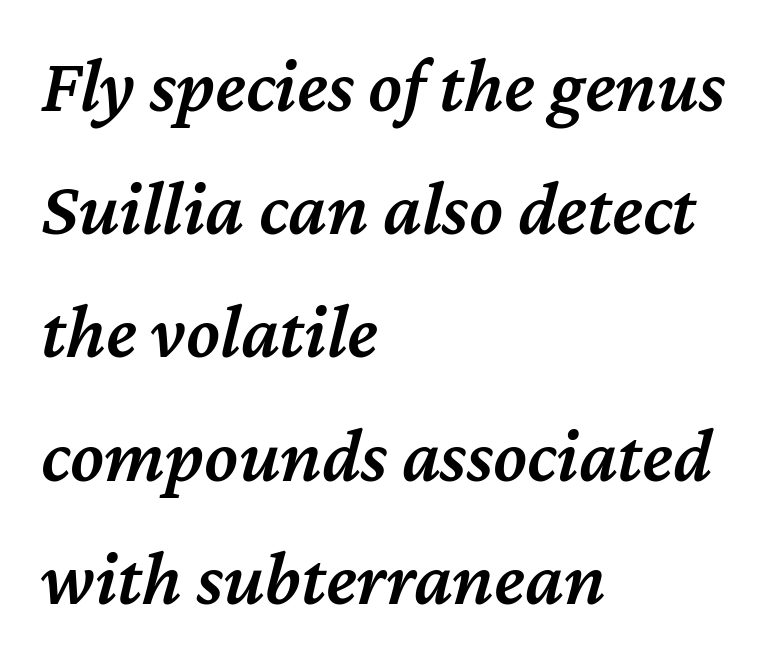
Proportional: the letters do not fall into vertical columns. Designer's note — italics engaged. Summary of weight: moderately heavy, a semibold. A classic flush-left, rag-right setting is used for this passage. Tracking value appears to be zero — textbook default spacing.
